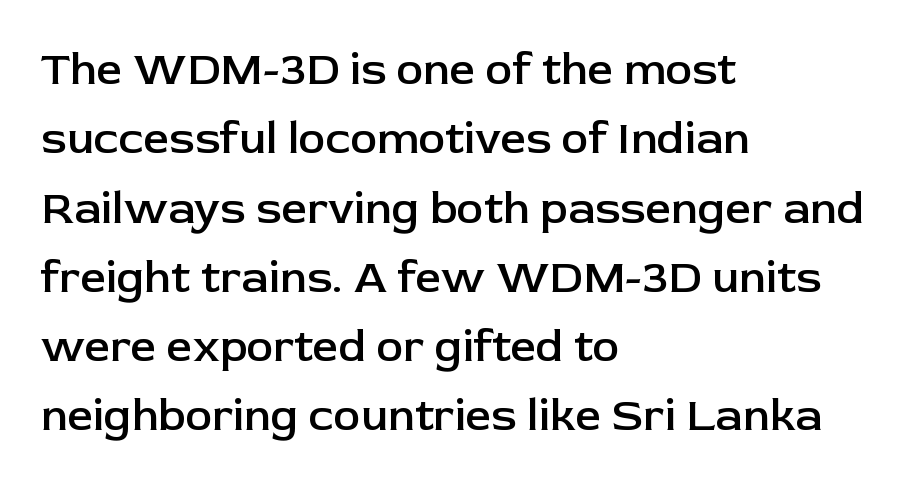
Q: Is the text bold? A: Semi-bold.
Q: Is the text italic (slanted)? A: No, it is upright.
Q: Is the typeface a serif or a sans-serif typeface? A: Sans-serif.
Q: Is the text underlined? A: No.
Q: How is the paragraph aligned? A: Left-aligned.
Q: Is the spacing between letters normal or unusually wide? A: Normal.
Q: Is the spacing between lines tight, normal or loose? A: Normal.
Q: Width (condensed, normal, or wide)? A: Normal.
Q: Stroke contrast? A: Low.
Q: x-height? A: Medium.
Q: Monospaced? A: No.
